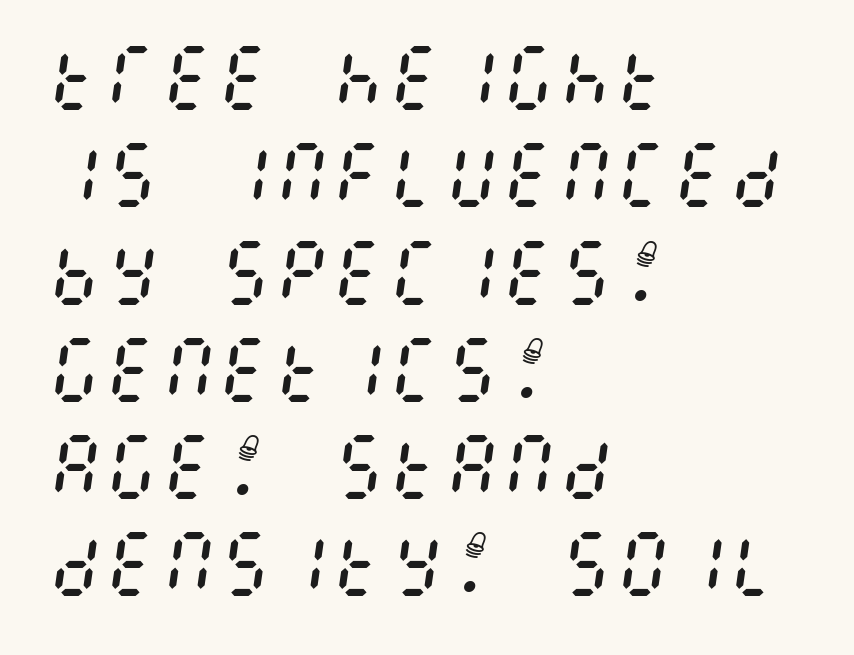
{"italic": "yes", "lean": "right", "slant_degrees": 8, "bold": "no", "weight": "regular", "width": "condensed", "stroke_contrast": "medium", "x_height": "large", "underline": "no", "align": "left", "line_spacing": "normal", "line_spacing_ratio": 1.37, "letter_spacing": "normal", "letter_spacing_em": 0.0, "glyph_px": 71}
